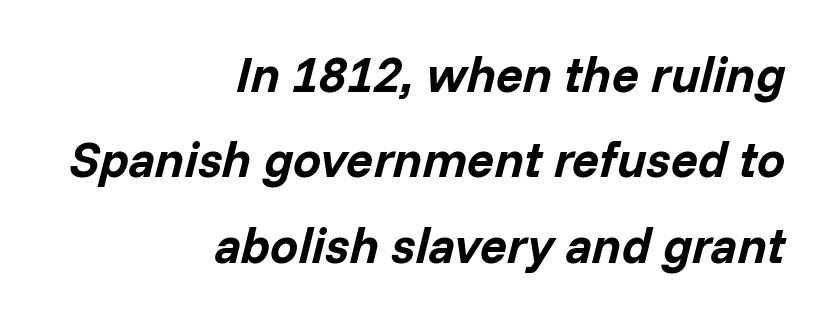
{"italic": "yes", "lean": "right", "slant_degrees": 14, "bold": "yes", "weight": "bold", "width": "normal", "stroke_contrast": "low", "x_height": "medium", "monospaced": "no", "underline": "no", "align": "right", "line_spacing_ratio": 1.71, "letter_spacing": "normal", "letter_spacing_em": 0.0, "glyph_px": 50}
